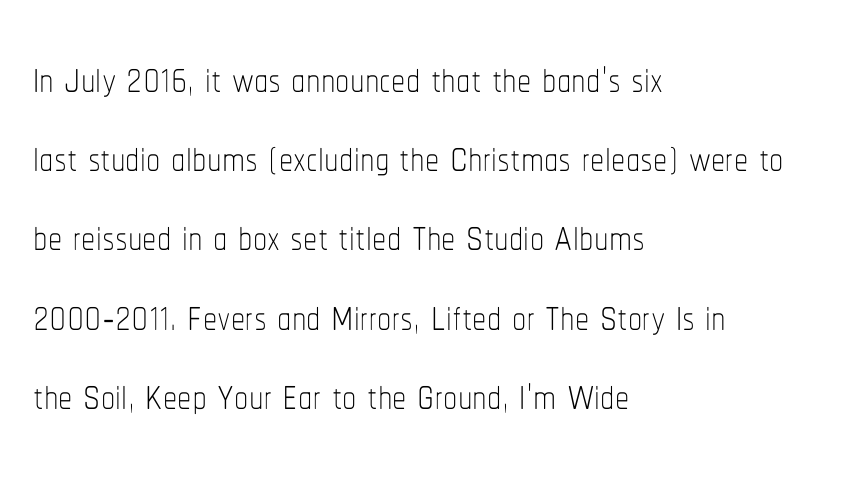
The gap between lines stays unmarked. Stems here are at most as thick as an everyday book face. Words appear dense and cohesive because spacing is normal. The rendering uses a moderate line-height, typical for paragraphs. The passage shown is typed in a proportional face where columns would drift.
